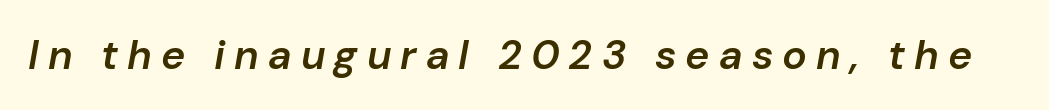
The image shows 41 px semibold type, italic (leaning right); set unusually wide letter spacing (+0.22 em), not underlined; low stroke contrast and a medium x-height.
